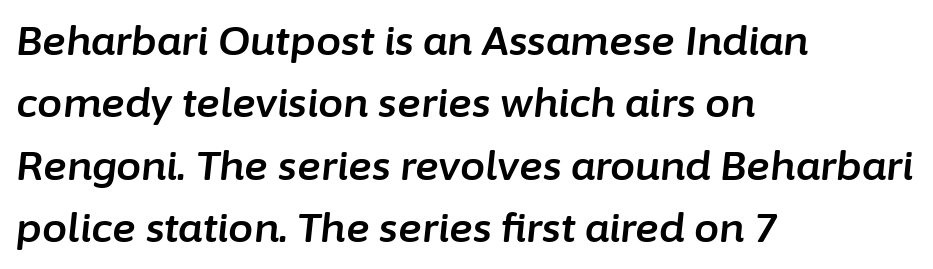
{"italic": "yes", "lean": "right", "slant_degrees": 6, "width": "normal", "stroke_contrast": "low", "x_height": "medium", "monospaced": "no", "underline": "no", "align": "left", "line_spacing": "normal", "line_spacing_ratio": 1.56, "letter_spacing": "normal", "letter_spacing_em": 0.0, "glyph_px": 40}
